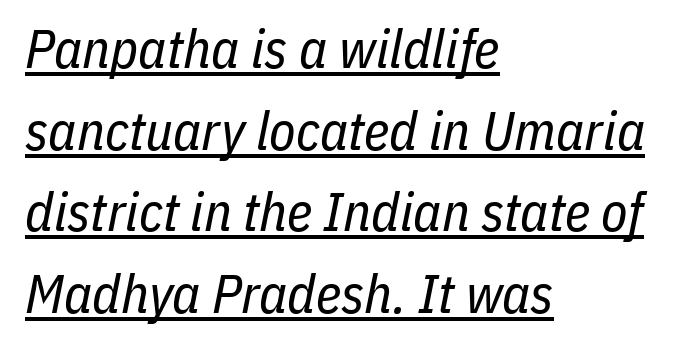
A typesetter would call this proportional, since set widths differ per character. The gaps between neighbouring characters are ordinary and unremarkable. The text carries the slant typical of an italic or oblique font. Is the block centered? No — it sits flush against the left margin. Caption: lettering with a line underneath. Regarding leading, the lines here are spaced in the standard way.
